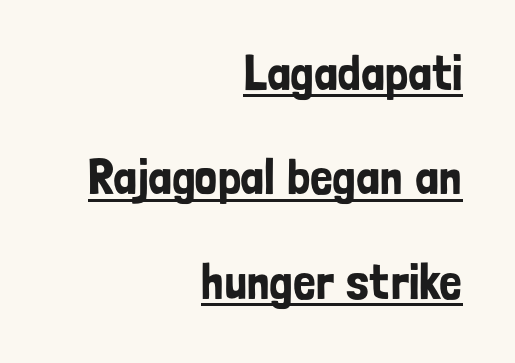
The image shows 50 px condensed sans-serif type, upright; set right-aligned, loose line spacing (2.09x), normal letter spacing, underlined; low stroke contrast and a medium x-height.
